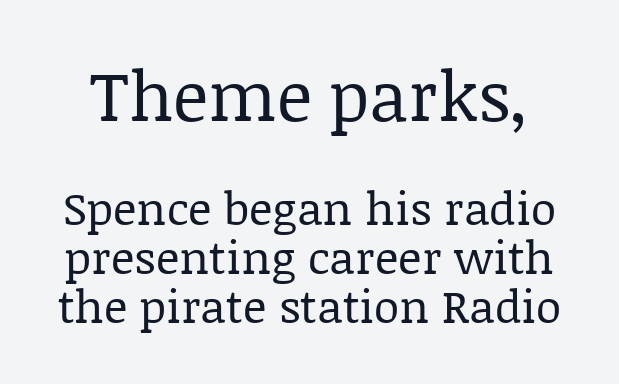
The image shows 69 px regular-weight serif type, upright; set tight line spacing (1.07x), normal letter spacing, not underlined; the first (top) block is 1.5x larger; low stroke contrast and a large x-height.
